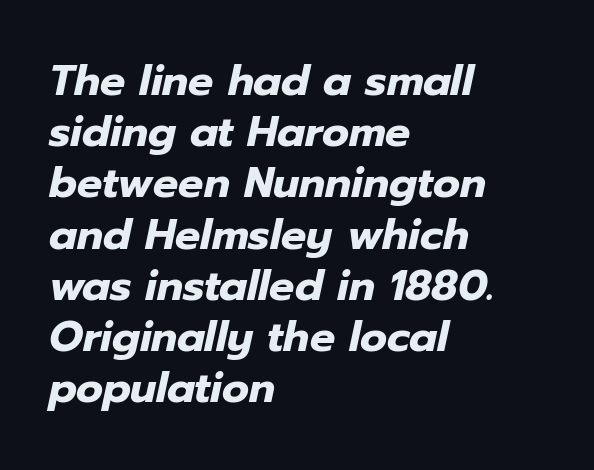
These lines were composed using italics. A typesetter would call this zero additional tracking. The space directly below the letters is spotless. The passage shown is typed in a proportional face where columns would drift.
